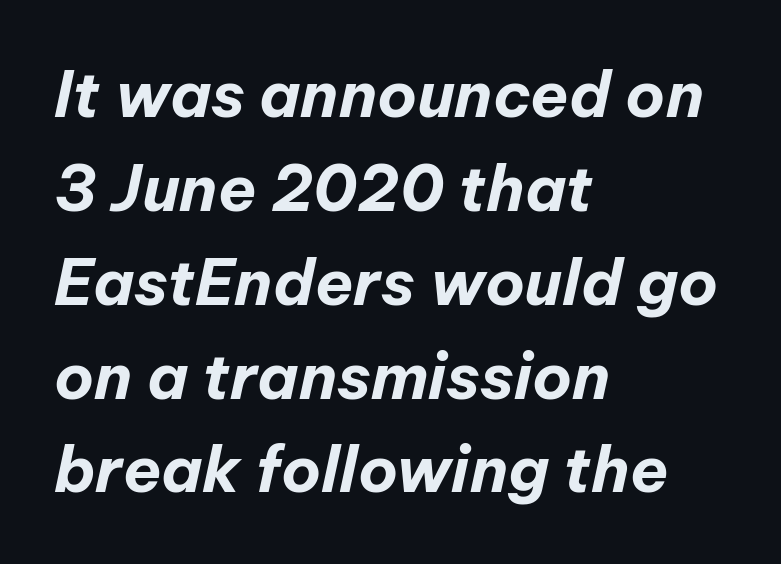
Q: Is the text bold? A: Yes.
Q: Is the text italic (slanted)? A: Yes, it leans right by about 12 degrees.
Q: Is the text underlined? A: No.
Q: How is the paragraph aligned? A: Left-aligned.
Q: Is the spacing between letters normal or unusually wide? A: Normal.
Q: Is the spacing between lines tight, normal or loose? A: Normal.
Q: Width (condensed, normal, or wide)? A: Normal.
Q: Stroke contrast? A: Low.
Q: x-height? A: Medium.
Q: Monospaced? A: No.
